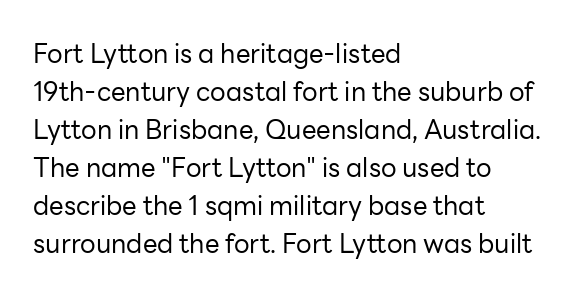
The image shows 26 px text type, upright; set left-aligned, normal line spacing (1.46x), normal letter spacing, not underlined.
